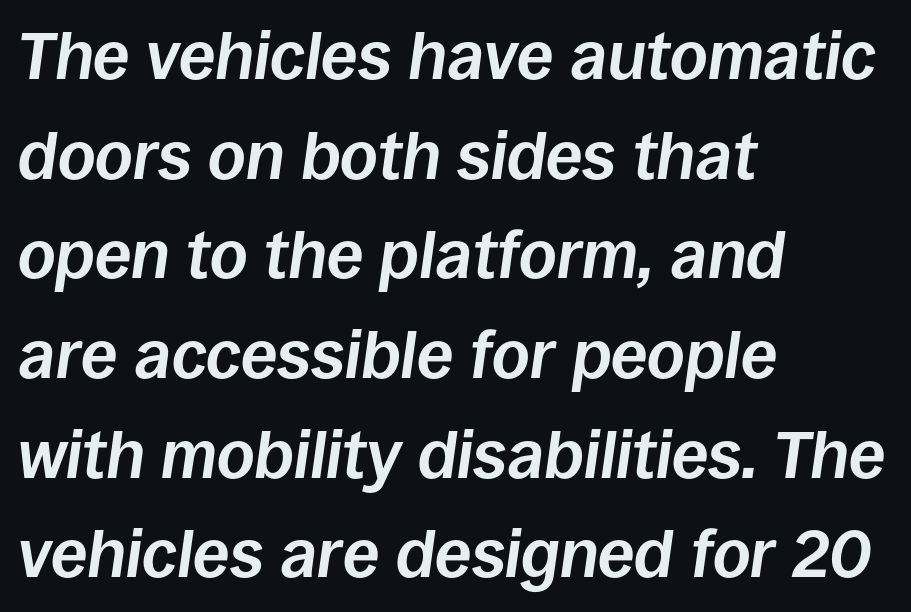
Posture: slanted. The rows are spaced the way most documents space them. The typesetter chose a ragged-right arrangement here. Spacing verdict: proportional, widths tailored to each character. Descenders are the only things crossing below the line. There is no visible air inserted between adjacent glyphs.
